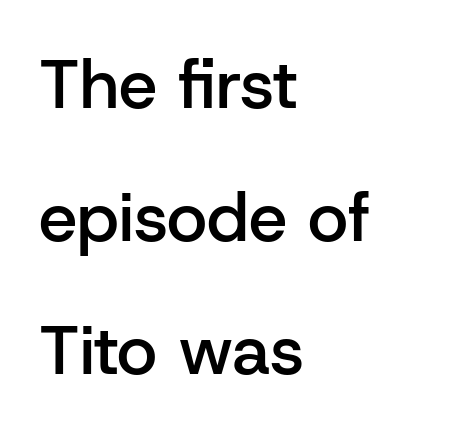
Q: Is the text bold? A: Semi-bold.
Q: Is the text italic (slanted)? A: No, it is upright.
Q: Is the typeface a serif or a sans-serif typeface? A: Sans-serif.
Q: Is the text underlined? A: No.
Q: How is the paragraph aligned? A: Left-aligned.
Q: Is the spacing between letters normal or unusually wide? A: Normal.
Q: Is the spacing between lines tight, normal or loose? A: Loose.
Q: Width (condensed, normal, or wide)? A: Normal.
Q: Stroke contrast? A: Low.
Q: x-height? A: Medium.
Q: Monospaced? A: No.
